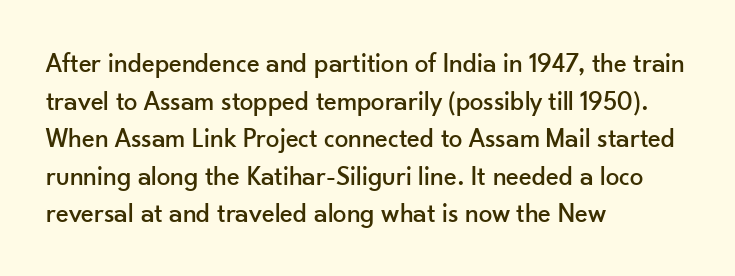
{"italic": "no", "underline": "no", "align": "left", "line_spacing": "normal", "line_spacing_ratio": 1.39, "letter_spacing": "normal", "letter_spacing_em": 0.0, "glyph_px": 27}
